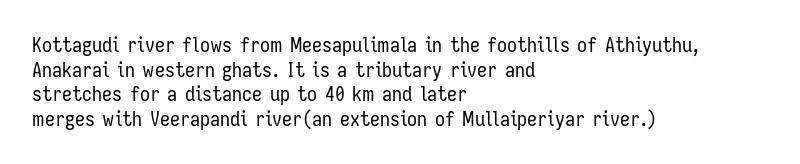
Q: Is the text bold? A: No.
Q: Is the text italic (slanted)? A: No, it is upright.
Q: Is the text underlined? A: No.
Q: How is the paragraph aligned? A: Left-aligned.
Q: Is the spacing between letters normal or unusually wide? A: Normal.
